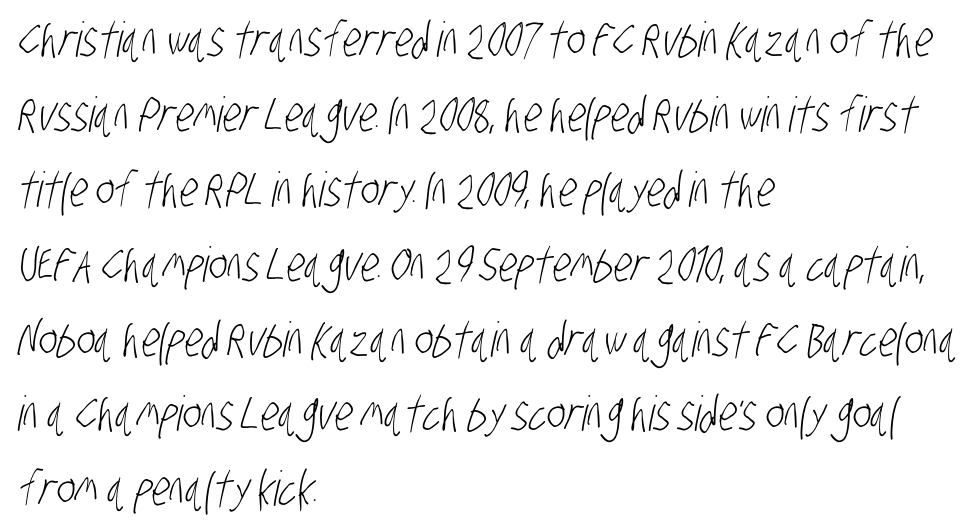
Q: Is the text bold? A: No.
Q: Is the typeface a serif or a sans-serif typeface? A: Sans-serif.
Q: Is the text underlined? A: No.
Q: How is the paragraph aligned? A: Left-aligned.
Q: Is the spacing between letters normal or unusually wide? A: Normal.
Q: Is the spacing between lines tight, normal or loose? A: Normal.
Q: Width (condensed, normal, or wide)? A: Condensed.
Q: Stroke contrast? A: Low.
Q: x-height? A: Large.
Q: Monospaced? A: No.
